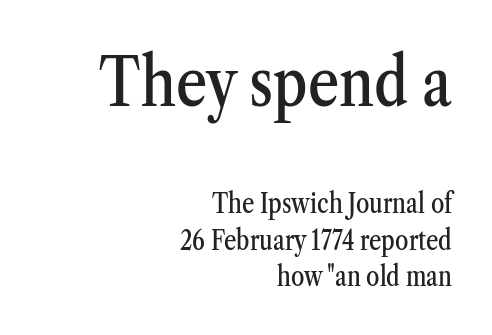
{"serif": "yes", "italic": "no", "width": "condensed", "stroke_contrast": "medium", "x_height": "medium", "monospaced": "no", "underline": "no", "align": "right", "line_spacing": "normal", "line_spacing_ratio": 1.35, "letter_spacing": "normal", "letter_spacing_em": 0.0, "larger_block": "first", "size_ratio": 2.52, "glyph_px": 68}
